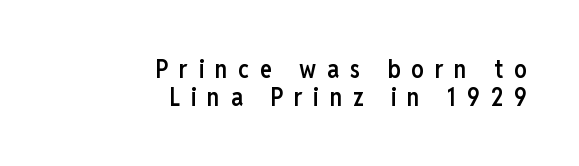
Q: Is the text bold? A: Semi-bold.
Q: Is the text italic (slanted)? A: No, it is upright.
Q: Is the text underlined? A: No.
Q: How is the paragraph aligned? A: Right-aligned.
Q: Is the spacing between letters normal or unusually wide? A: Unusually wide.
Q: Is the spacing between lines tight, normal or loose? A: Tight.
